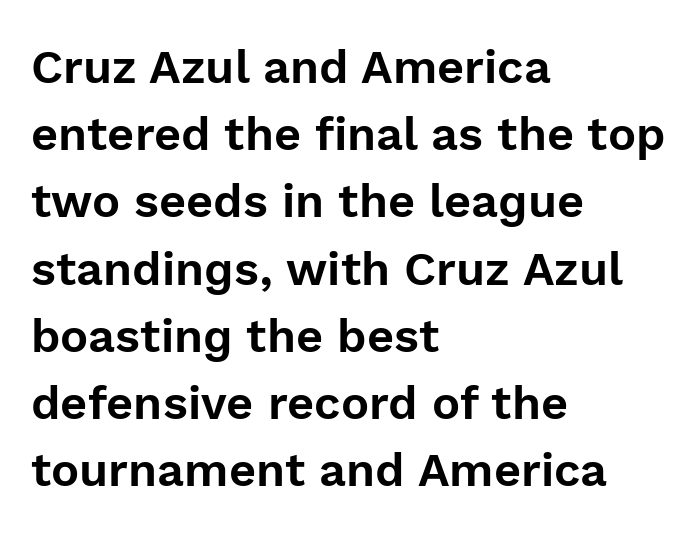
The image shows 47 px sans-serif type, upright; set left-aligned, normal line spacing (1.43x), normal letter spacing, not underlined; a medium x-height.
